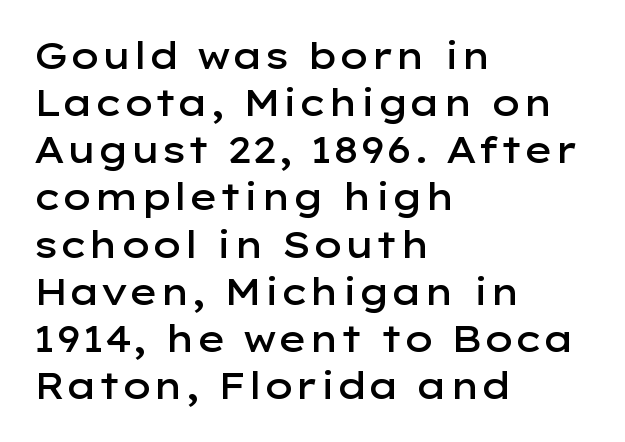
Q: Is the text bold? A: Semi-bold.
Q: Is the text italic (slanted)? A: No, it is upright.
Q: Is the typeface a serif or a sans-serif typeface? A: Sans-serif.
Q: Is the text underlined? A: No.
Q: How is the paragraph aligned? A: Left-aligned.
Q: Is the spacing between letters normal or unusually wide? A: Normal.
Q: Is the spacing between lines tight, normal or loose? A: Normal.
Q: Width (condensed, normal, or wide)? A: Wide.
Q: Stroke contrast? A: Low.
Q: x-height? A: Medium.
Q: Monospaced? A: No.
